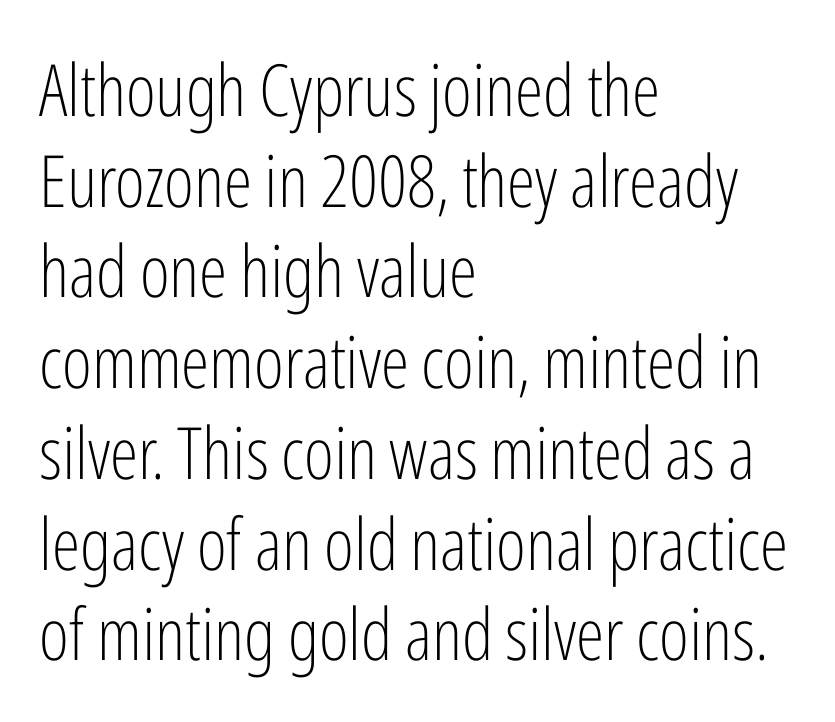
Weight: not bold — regular or lighter. Posture: straight, roman, zero tilt. A typesetter would call this proportional, since set widths differ per character. No extra tracking has been applied to these lines. The space between consecutive lines is moderate. The setting favours the left margin, as ordinary paragraphs usually do.
